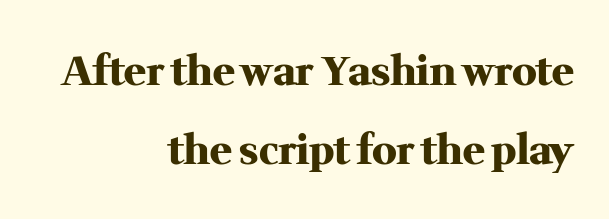
Q: Is the text bold? A: Yes.
Q: Is the text italic (slanted)? A: No, it is upright.
Q: Is the typeface a serif or a sans-serif typeface? A: Serif.
Q: Is the text underlined? A: No.
Q: How is the paragraph aligned? A: Right-aligned.
Q: Is the spacing between letters normal or unusually wide? A: Normal.
Q: Is the spacing between lines tight, normal or loose? A: Loose.
Q: Width (condensed, normal, or wide)? A: Normal.
Q: Stroke contrast? A: Medium.
Q: x-height? A: Medium.
Q: Monospaced? A: No.
